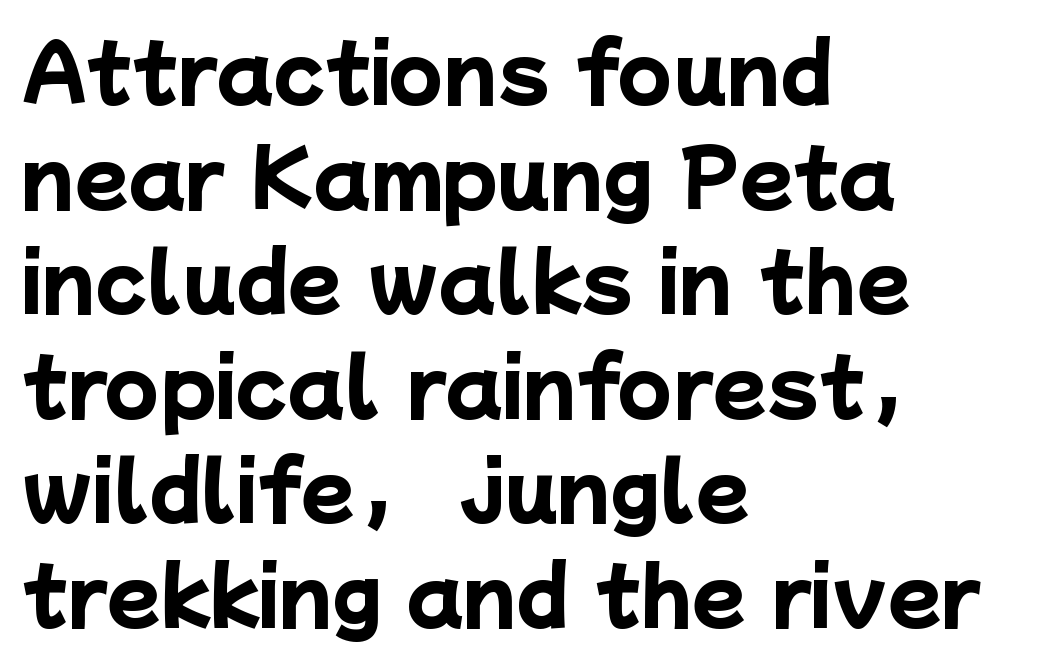
The image shows 78 px heavy sans-serif type; set left-aligned, normal line spacing (1.34x), normal letter spacing, not underlined; low stroke contrast and a medium x-height.
